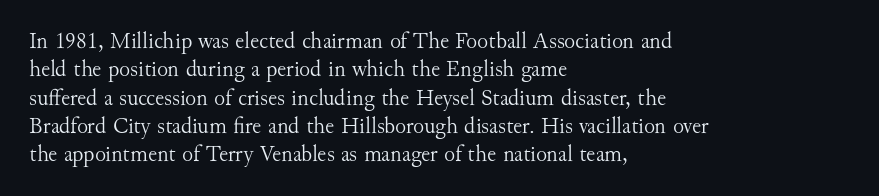
{"italic": "no", "bold": "no", "underline": "no", "align": "left", "line_spacing_ratio": 1.23, "letter_spacing": "normal", "letter_spacing_em": 0.0, "glyph_px": 23}
